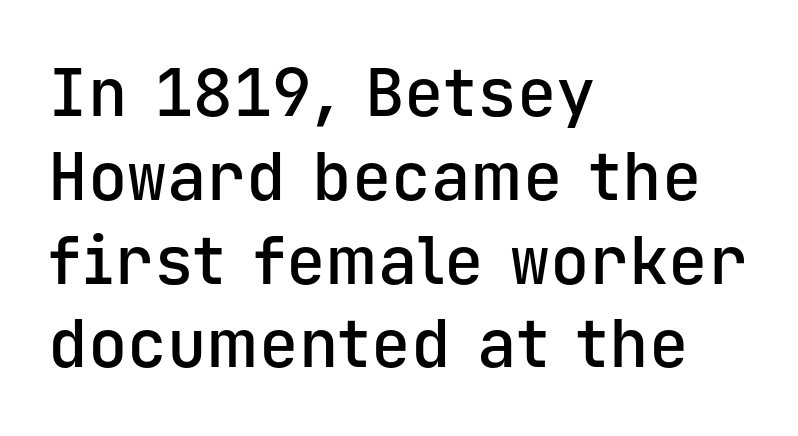
The text was rendered using a sans face with plain stroke endings. Does the leading feel generous? No, just average. The words here are not underlined. The passage shown has conventional tracking throughout. Layout note: lines flush left.
